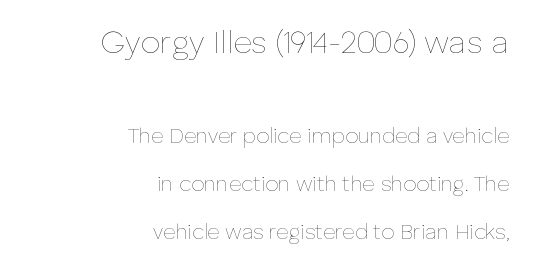
The letters stand straight up with perfectly vertical stems. The font is comparable to plain body text, perhaps lighter. These lines are rendered in a variable-pitch font. Layout note: lines flush right. Loosely led — the rows are spread out. The strip under each line holds only bare page.
